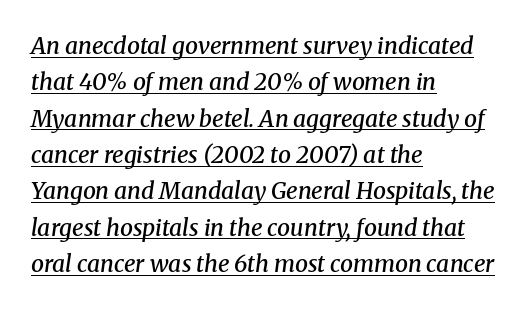
The image shows 23 px text type, italic (leaning right); set left-aligned, normal line spacing (1.58x), normal letter spacing, underlined.
